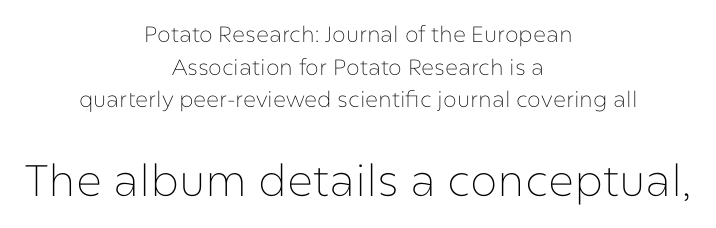
The image shows 44 px thin sans-serif type, upright; set centered, normal line spacing (1.48x), normal letter spacing, not underlined; the second (bottom) block is 2.0x larger; low stroke contrast and a medium x-height.
